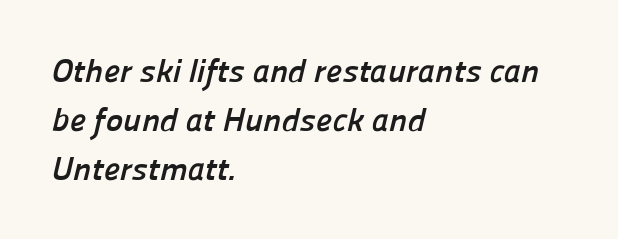
{"serif": "no", "bold": "yes", "weight": "semibold", "width": "normal", "stroke_contrast": "low", "x_height": "medium", "monospaced": "no", "underline": "no", "align": "left", "line_spacing": "normal", "line_spacing_ratio": 1.49, "letter_spacing": "normal", "letter_spacing_em": 0.0, "glyph_px": 33}
